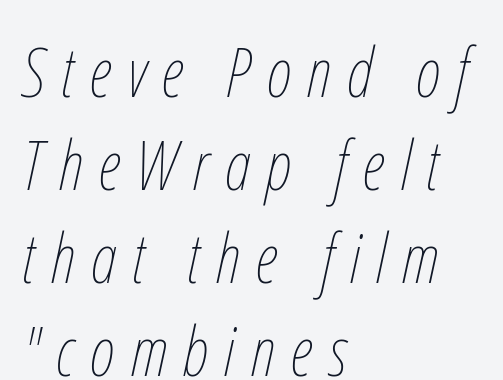
The image shows 69 px thin, condensed type, italic (leaning right); set left-aligned, normal line spacing (1.35x), unusually wide letter spacing (+0.23 em), not underlined; low stroke contrast and a medium x-height.
